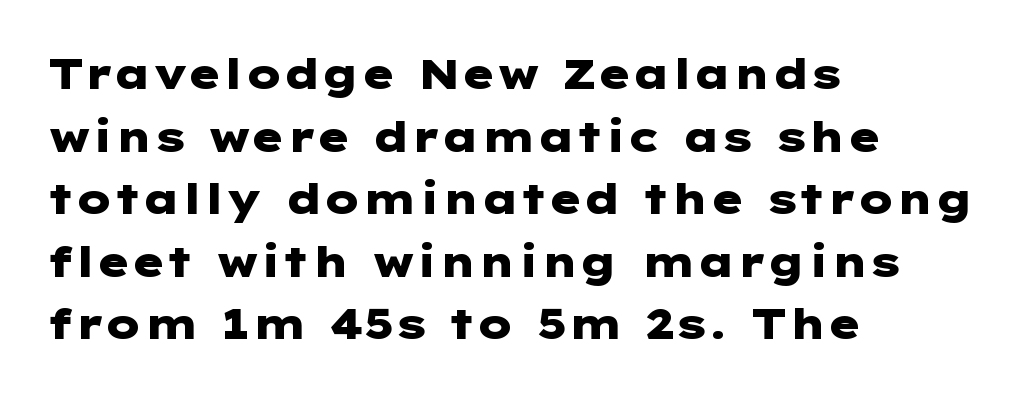
Q: Is the text bold? A: Yes.
Q: Is the text italic (slanted)? A: No, it is upright.
Q: Is the typeface a serif or a sans-serif typeface? A: Sans-serif.
Q: Is the text underlined? A: No.
Q: How is the paragraph aligned? A: Left-aligned.
Q: Is the spacing between letters normal or unusually wide? A: Normal.
Q: Is the spacing between lines tight, normal or loose? A: Normal.
Q: Width (condensed, normal, or wide)? A: Wide.
Q: Stroke contrast? A: Low.
Q: x-height? A: Medium.
